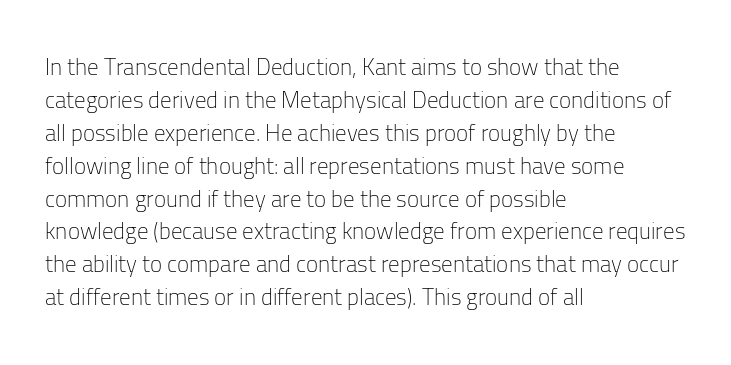
Q: Is the text bold? A: No.
Q: Is the text italic (slanted)? A: No, it is upright.
Q: Is the text underlined? A: No.
Q: How is the paragraph aligned? A: Left-aligned.
Q: Is the spacing between letters normal or unusually wide? A: Normal.
Q: Is the spacing between lines tight, normal or loose? A: Normal.
